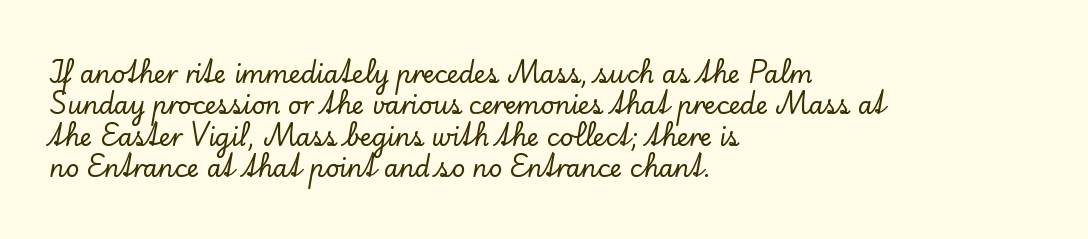
The image shows 24 px text type; set left-aligned, normal line spacing (1.31x), normal letter spacing, not underlined.
